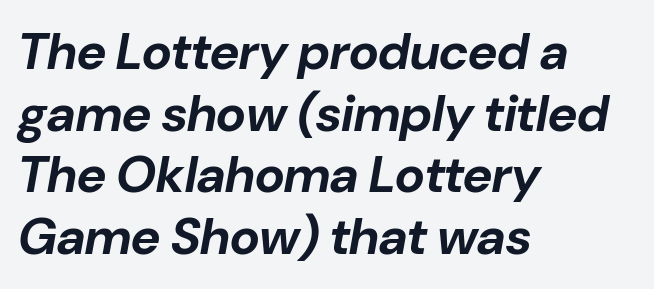
{"italic": "yes", "lean": "right", "slant_degrees": 10, "bold": "yes", "weight": "bold", "width": "normal", "stroke_contrast": "low", "x_height": "medium", "monospaced": "no", "underline": "no", "align": "left", "line_spacing_ratio": 1.21, "letter_spacing": "normal", "letter_spacing_em": 0.0, "glyph_px": 51}
